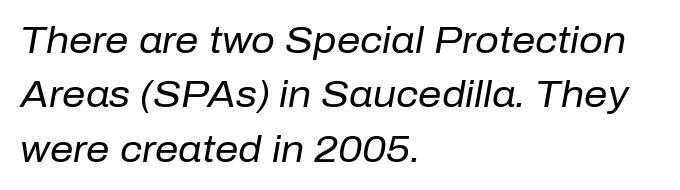
Q: Is the text bold? A: No.
Q: Is the text italic (slanted)? A: Yes, it leans right by about 10 degrees.
Q: Is the text underlined? A: No.
Q: How is the paragraph aligned? A: Left-aligned.
Q: Is the spacing between letters normal or unusually wide? A: Normal.
Q: Is the spacing between lines tight, normal or loose? A: Normal.
Q: Width (condensed, normal, or wide)? A: Normal.
Q: Stroke contrast? A: Low.
Q: x-height? A: Medium.
Q: Monospaced? A: No.
